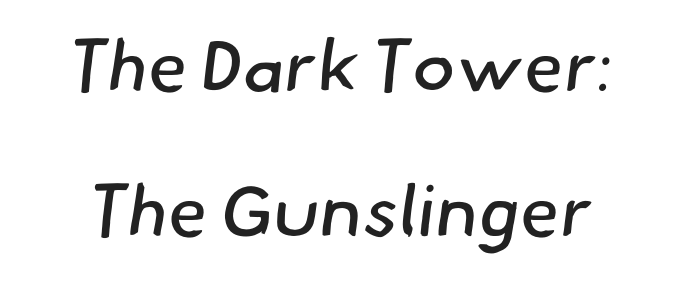
Q: Is the text bold? A: No.
Q: Is the typeface a serif or a sans-serif typeface? A: Sans-serif.
Q: Is the text underlined? A: No.
Q: Is the spacing between letters normal or unusually wide? A: Normal.
Q: Is the spacing between lines tight, normal or loose? A: Loose.
Q: Width (condensed, normal, or wide)? A: Normal.
Q: Stroke contrast? A: Low.
Q: x-height? A: Small.
Q: Monospaced? A: No.
